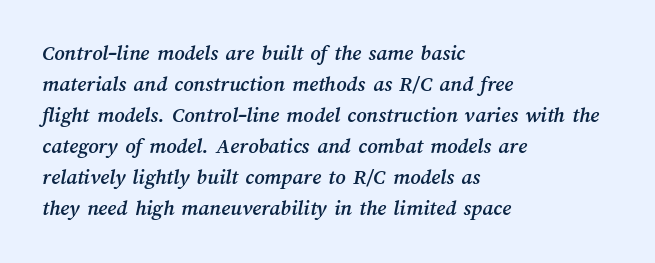
The image shows 22 px text type; set left-aligned, normal line spacing (1.41x), normal letter spacing, not underlined.
